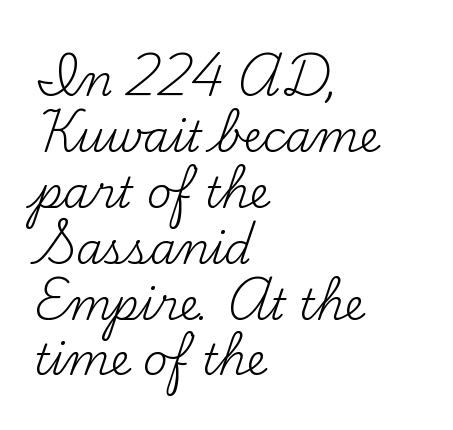
The font is comparable to plain body text, perhaps lighter. If you measured baseline to baseline, you'd find a middling distance. Horizontal alignment here is leftward, the default for most running prose. The rendering keeps characters at their native spacing. The face used here is seriffed, in the tradition of book romans.
